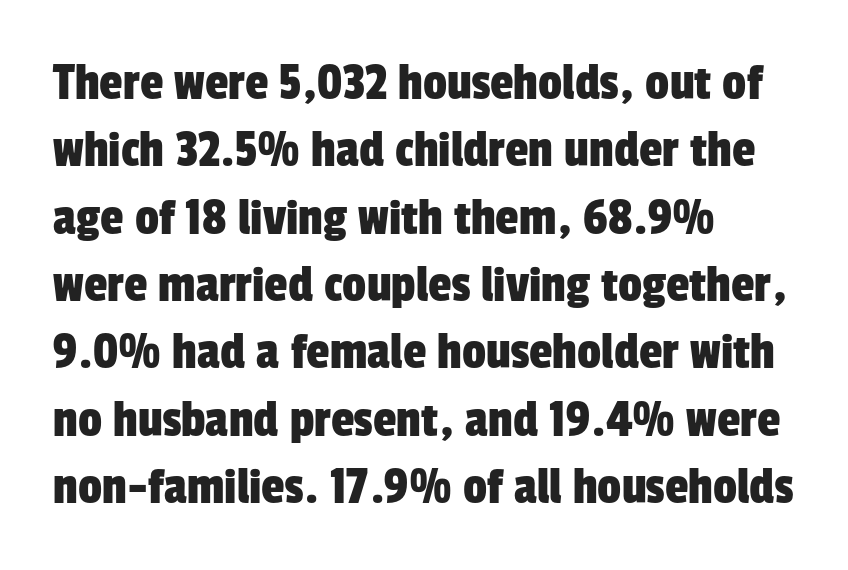
{"serif": "no", "width": "condensed", "stroke_contrast": "low", "x_height": "medium", "monospaced": "no", "underline": "no", "align": "left", "line_spacing": "normal", "line_spacing_ratio": 1.27, "letter_spacing": "normal", "letter_spacing_em": 0.0, "glyph_px": 53}
